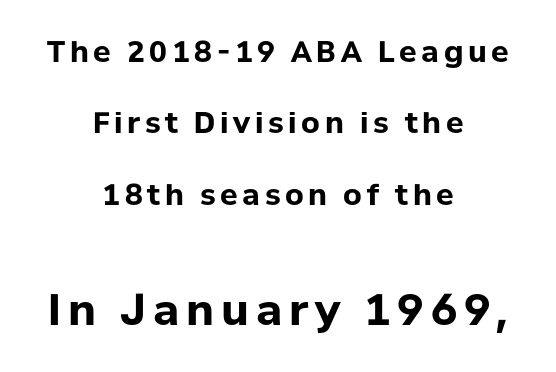
The type family on display is of the sans-serif kind. The lines are quadded center. Is the type bold? Yes — the strokes are clearly thick and heavy. This sample uses an upright cut, with every glyph sitting square on the baseline.
